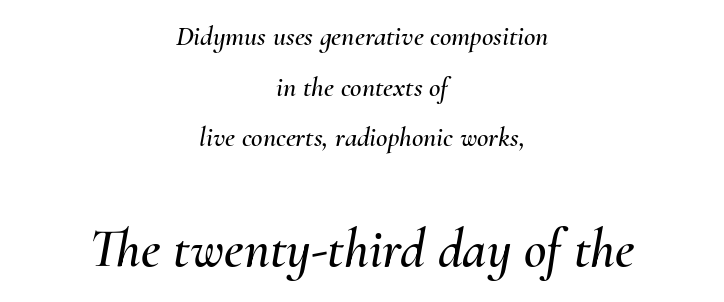
Q: Is the text italic (slanted)? A: Yes, it leans right by about 10 degrees.
Q: Is the text underlined? A: No.
Q: How is the paragraph aligned? A: Centered.
Q: Is the spacing between letters normal or unusually wide? A: Normal.
Q: Which block of text is set in a larger size, the first (top) or the second (bottom)? A: The second (bottom) one.
Q: Width (condensed, normal, or wide)? A: Normal.
Q: Stroke contrast? A: Medium.
Q: x-height? A: Small.
Q: Monospaced? A: No.
